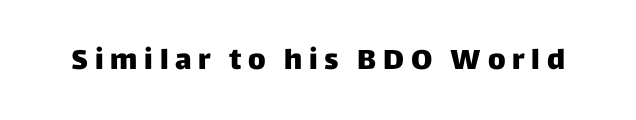
{"serif": "no", "italic": "no", "bold": "yes", "weight": "heavy", "width": "normal", "stroke_contrast": "low", "x_height": "large", "monospaced": "no", "underline": "no", "letter_spacing": "wide", "letter_spacing_em": 0.24, "glyph_px": 28}
